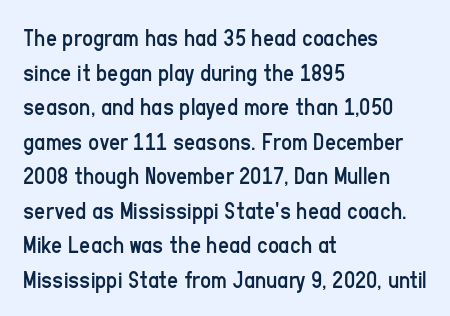
Regarding leading, the lines here are spaced in the standard way. The letters look calm and open, with moderate or lighter stems. Layout note: lines flush left. The rendering keeps characters at their native spacing. The lettering stays uniformly vertical, giving the passage a roman look. Underline: absent.
